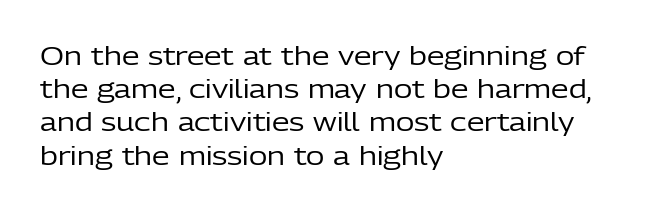
{"italic": "no", "bold": "no", "underline": "no", "align": "left", "line_spacing": "normal", "line_spacing_ratio": 1.33, "letter_spacing": "normal", "letter_spacing_em": 0.0, "glyph_px": 25}
